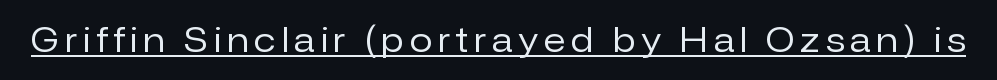
{"serif": "no", "italic": "no", "bold": "no", "weight": "regular", "width": "normal", "stroke_contrast": "low", "x_height": "medium", "monospaced": "no", "underline": "yes", "glyph_px": 33}
